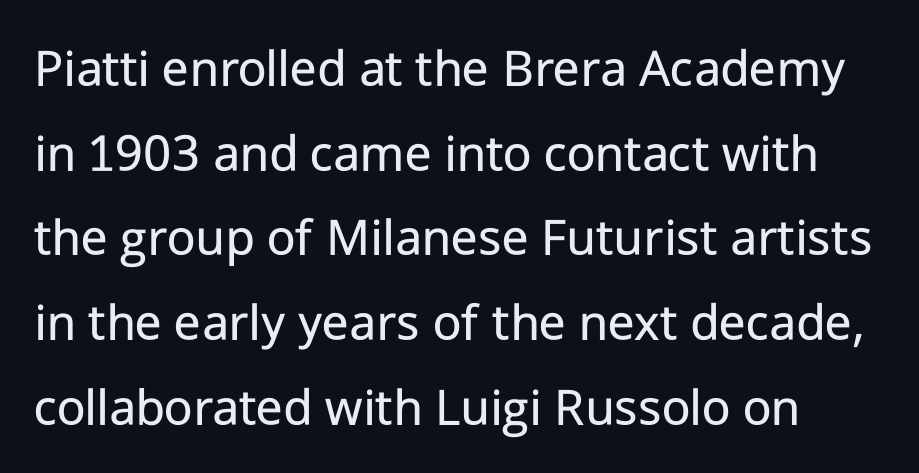
Q: Is the text bold? A: No.
Q: Is the text italic (slanted)? A: No, it is upright.
Q: Is the typeface a serif or a sans-serif typeface? A: Sans-serif.
Q: Is the text underlined? A: No.
Q: Is the spacing between letters normal or unusually wide? A: Normal.
Q: Is the spacing between lines tight, normal or loose? A: Normal.
Q: Width (condensed, normal, or wide)? A: Normal.
Q: Stroke contrast? A: Low.
Q: x-height? A: Medium.
Q: Monospaced? A: No.
